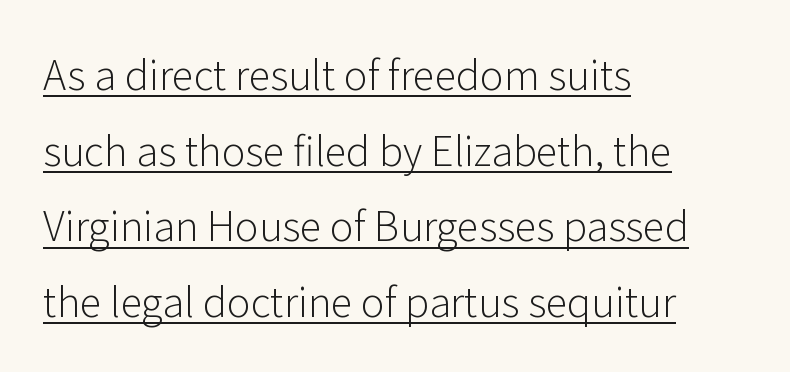
Note the varied advance widths — an 'i' is clearly narrower than an 'm'. Notice how the passage keeps a crisp vertical edge on the left only. The letters stand upright; this is a roman face. Caption: lettering with a line underneath. Students, note that the glyphs here touch the page at normal intervals. On a weight scale, this lands at 450 or below.
